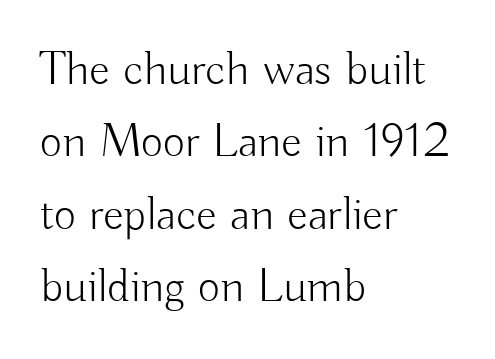
Q: Is the text bold? A: No.
Q: Is the text italic (slanted)? A: No, it is upright.
Q: Is the typeface a serif or a sans-serif typeface? A: Sans-serif.
Q: Is the text underlined? A: No.
Q: How is the paragraph aligned? A: Left-aligned.
Q: Is the spacing between letters normal or unusually wide? A: Normal.
Q: Is the spacing between lines tight, normal or loose? A: Normal.
Q: Width (condensed, normal, or wide)? A: Normal.
Q: Stroke contrast? A: Low.
Q: x-height? A: Small.
Q: Monospaced? A: No.
